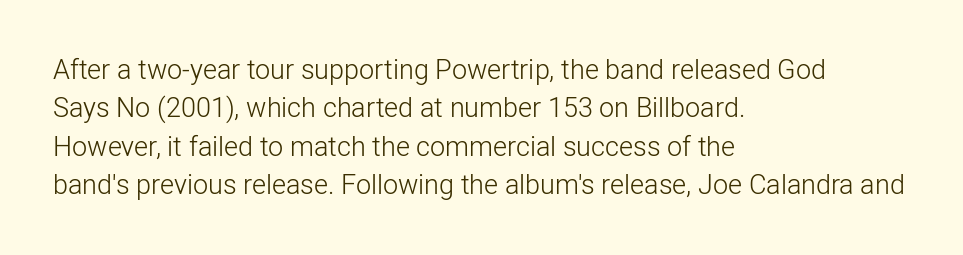
{"italic": "no", "bold": "no", "underline": "no", "align": "left", "line_spacing": "normal", "line_spacing_ratio": 1.42, "letter_spacing": "normal", "letter_spacing_em": 0.0, "glyph_px": 27}
